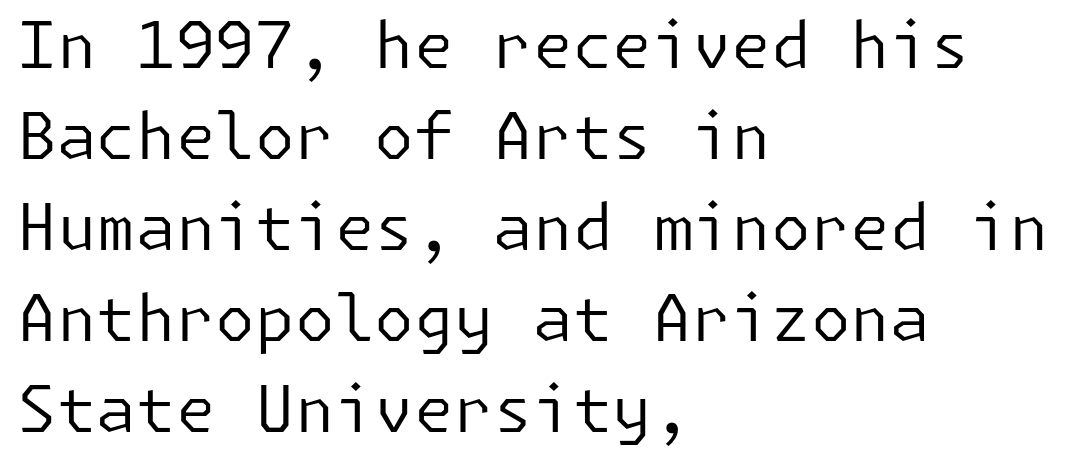
The text block is weighted toward the left margin, trailing off unevenly rightward. Stems here are at most as thick as an everyday book face. No extra tracking has been applied to these lines. The text was rendered using a sans face with plain stroke endings. Is there any slant? The stems are plumb.
